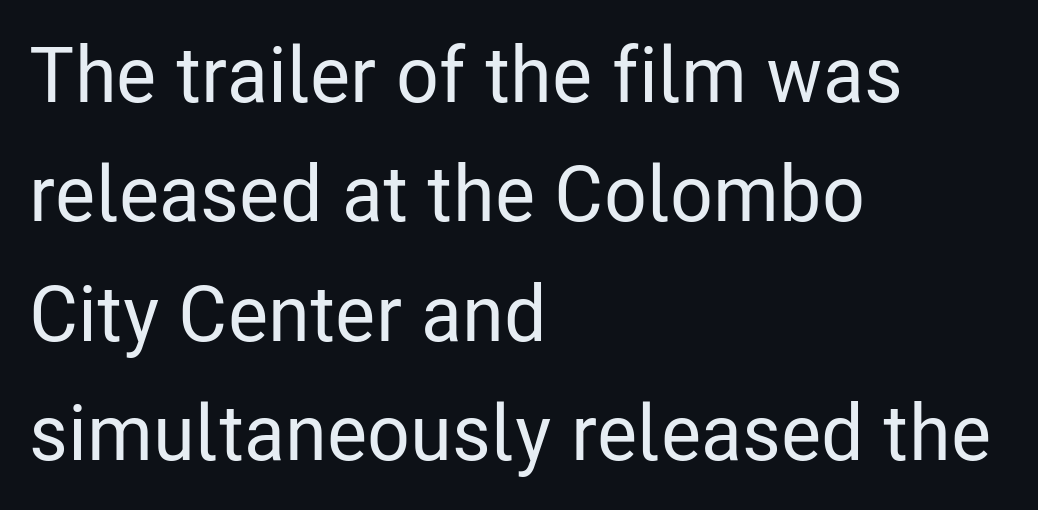
{"serif": "no", "italic": "no", "width": "condensed", "stroke_contrast": "low", "x_height": "medium", "monospaced": "no", "underline": "no", "align": "left", "line_spacing": "normal", "line_spacing_ratio": 1.53, "letter_spacing": "normal", "letter_spacing_em": 0.0, "glyph_px": 78}
